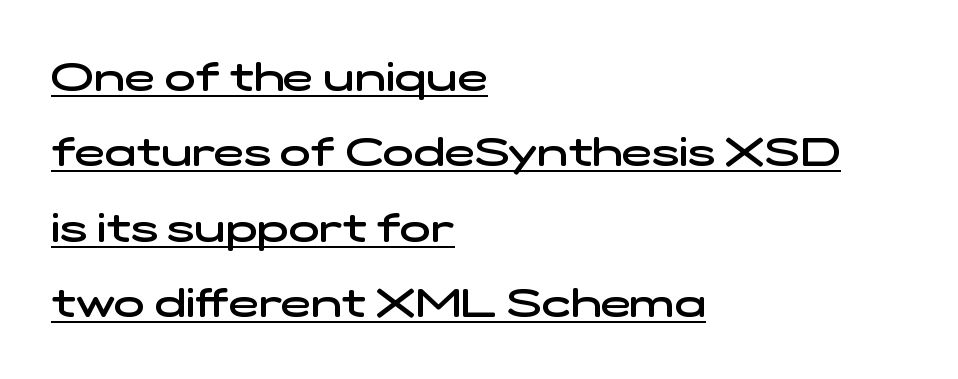
{"serif": "no", "bold": "semi", "weight": "semibold", "width": "wide", "stroke_contrast": "low", "x_height": "medium", "monospaced": "no", "underline": "yes", "align": "left", "line_spacing_ratio": 1.84, "letter_spacing": "normal", "letter_spacing_em": 0.0, "glyph_px": 41}
